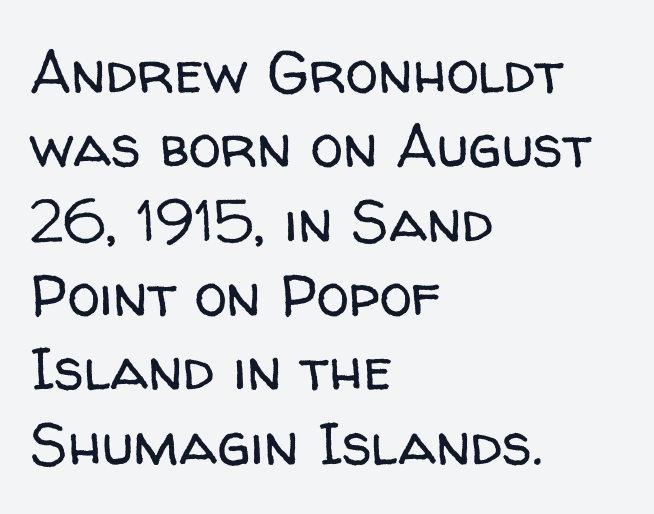
{"serif": "no", "italic": "no", "bold": "no", "weight": "regular", "width": "normal", "stroke_contrast": "low", "x_height": "medium", "monospaced": "no", "underline": "no", "align": "left", "line_spacing": "normal", "line_spacing_ratio": 1.26, "letter_spacing": "normal", "letter_spacing_em": 0.0, "glyph_px": 59}
